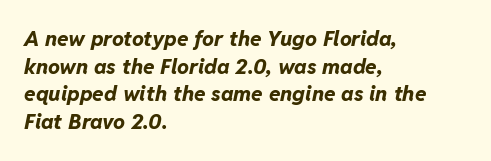
The image shows 21 px bold type, italic (leaning right); set left-aligned, normal line spacing (1.32x), normal letter spacing, not underlined.
